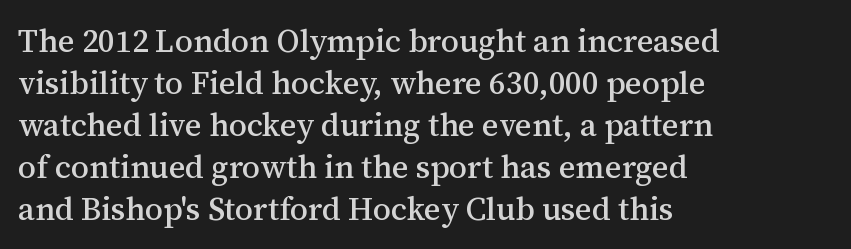
The lines sit at an ordinary, default distance from one another. Which margin do the lines hug? The left one — the right edge is uneven. Stroke terminals: seriffed. Here the designer chose a conventional face with non-uniform glyph widths.
